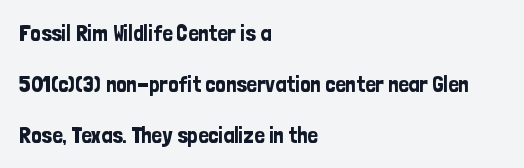
The image shows 23 px text type, upright; set left-aligned, loose line spacing (2.21x), normal letter spacing, not underlined.
